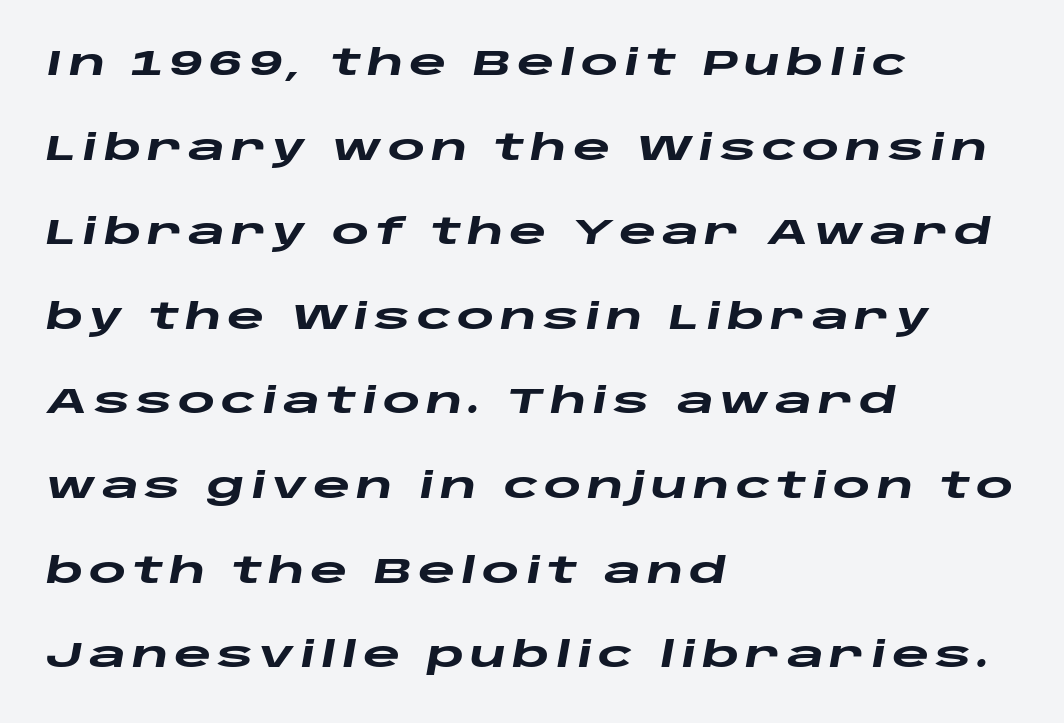
Q: Is the text bold? A: Yes.
Q: Is the text italic (slanted)? A: Yes, it leans right by about 10 degrees.
Q: Is the text underlined? A: No.
Q: How is the paragraph aligned? A: Left-aligned.
Q: Is the spacing between lines tight, normal or loose? A: Loose.
Q: Width (condensed, normal, or wide)? A: Wide.
Q: Stroke contrast? A: Low.
Q: x-height? A: Large.
Q: Monospaced? A: No.
